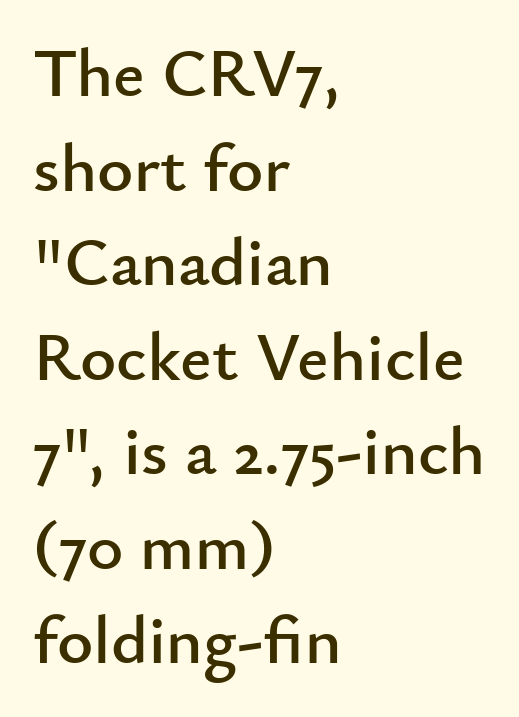
Q: Is the text italic (slanted)? A: No, it is upright.
Q: Is the typeface a serif or a sans-serif typeface? A: Sans-serif.
Q: Is the text underlined? A: No.
Q: How is the paragraph aligned? A: Left-aligned.
Q: Is the spacing between letters normal or unusually wide? A: Normal.
Q: Is the spacing between lines tight, normal or loose? A: Normal.
Q: Width (condensed, normal, or wide)? A: Normal.
Q: Stroke contrast? A: Low.
Q: x-height? A: Small.
Q: Monospaced? A: No.
